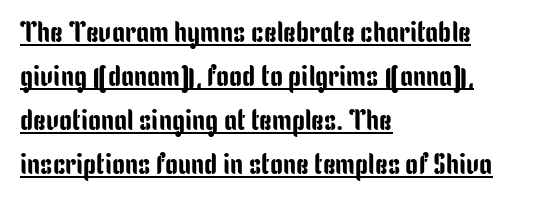
{"serif": "no", "italic": "no", "width": "condensed", "stroke_contrast": "low", "x_height": "medium", "monospaced": "no", "underline": "yes", "align": "left", "line_spacing": "normal", "line_spacing_ratio": 1.52, "letter_spacing": "normal", "letter_spacing_em": 0.0, "glyph_px": 29}
